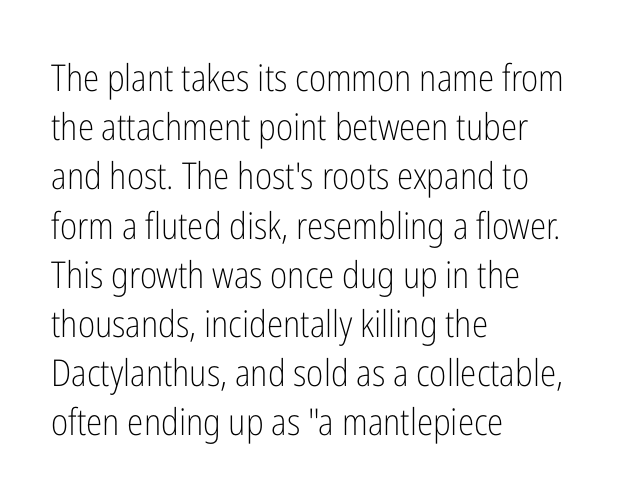
Q: Is the text bold? A: No.
Q: Is the text italic (slanted)? A: No, it is upright.
Q: Is the typeface a serif or a sans-serif typeface? A: Sans-serif.
Q: Is the text underlined? A: No.
Q: How is the paragraph aligned? A: Left-aligned.
Q: Is the spacing between letters normal or unusually wide? A: Normal.
Q: Is the spacing between lines tight, normal or loose? A: Normal.
Q: Width (condensed, normal, or wide)? A: Condensed.
Q: Stroke contrast? A: Low.
Q: x-height? A: Medium.
Q: Monospaced? A: No.
